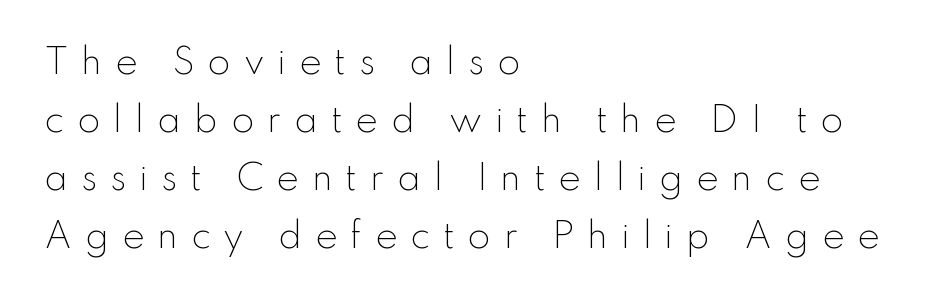
The image shows 34 px light sans-serif type, upright; set left-aligned, line spacing 1.71x, unusually wide letter spacing (+0.37 em), not underlined; low stroke contrast and a small x-height.
